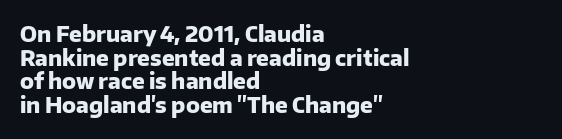
Q: Is the text bold? A: Yes.
Q: Is the text italic (slanted)? A: No, it is upright.
Q: Is the text underlined? A: No.
Q: How is the paragraph aligned? A: Left-aligned.
Q: Is the spacing between letters normal or unusually wide? A: Normal.
Q: Is the spacing between lines tight, normal or loose? A: Tight.
